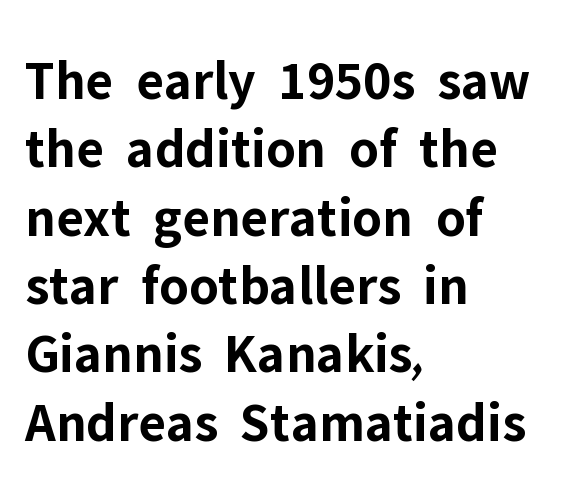
Between one letter and the next there's only the usual sliver of space. The text was rendered using a sans face with plain stroke endings. The text block is weighted toward the left margin, trailing off unevenly rightward. You could not count columns in this text — the font is proportionally spaced. The glyphs are unaccompanied by any horizontal stroke below them.
